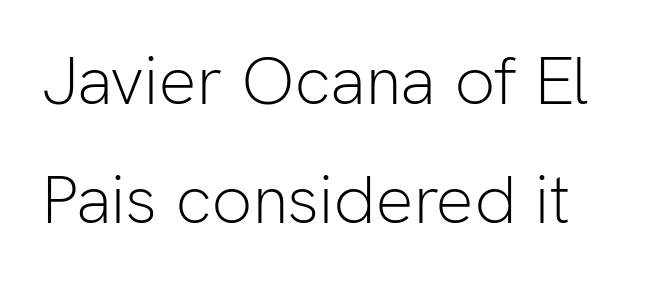
{"serif": "no", "italic": "no", "bold": "no", "weight": "light", "width": "normal", "stroke_contrast": "low", "x_height": "medium", "monospaced": "no", "underline": "no", "line_spacing_ratio": 1.78, "letter_spacing": "normal", "letter_spacing_em": 0.0, "glyph_px": 67}
